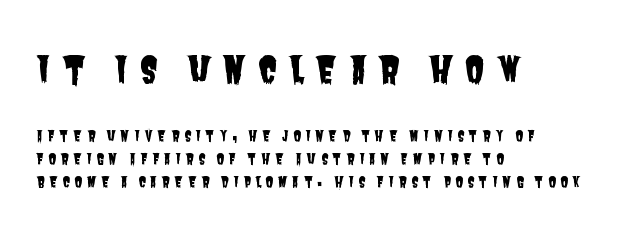
The image shows 36 px condensed sans-serif type; set left-aligned, normal line spacing (1.63x), unusually wide letter spacing (+0.31 em), not underlined; the first (top) block is 2.57x larger; low stroke contrast and a large x-height.
